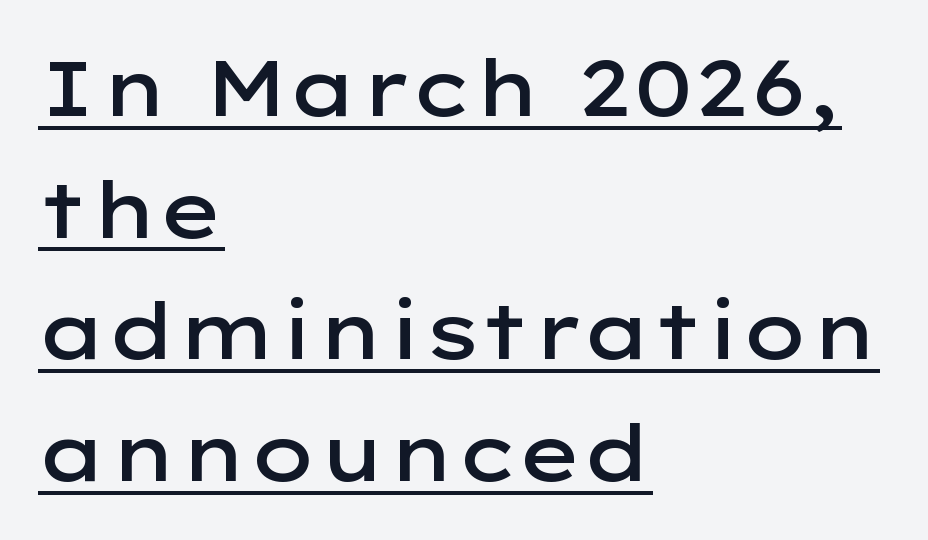
{"serif": "no", "italic": "no", "bold": "semi", "weight": "semibold", "width": "wide", "stroke_contrast": "low", "x_height": "medium", "monospaced": "no", "underline": "yes", "align": "left", "line_spacing": "normal", "line_spacing_ratio": 1.56, "letter_spacing": "normal", "letter_spacing_em": 0.0, "glyph_px": 78}
